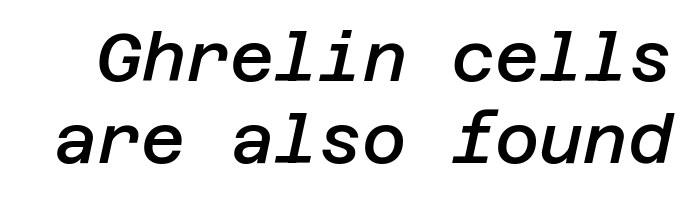
{"italic": "yes", "lean": "right", "slant_degrees": 12, "bold": "semi", "weight": "semibold", "width": "normal", "stroke_contrast": "low", "x_height": "large", "underline": "no", "line_spacing_ratio": 1.21, "letter_spacing": "normal", "letter_spacing_em": 0.0, "glyph_px": 68}
